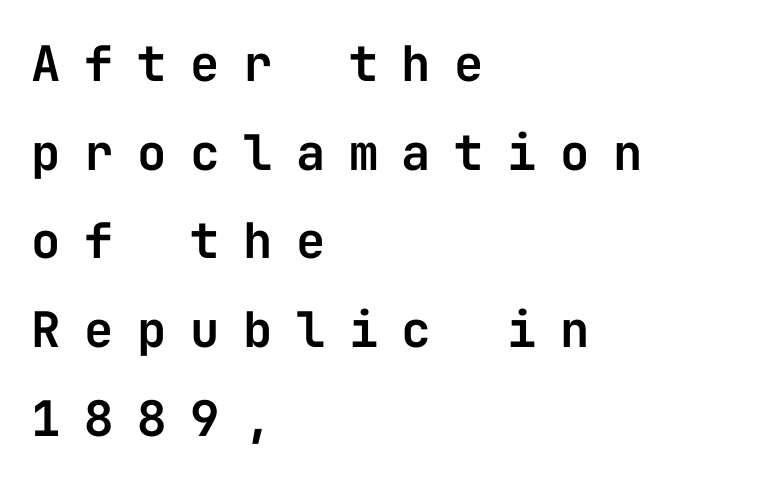
All the whitespace from short lines collects on the right. This is sans-serif lettering, the kind often seen on screens and signage. Is this a fixed-width face? Yes — each glyph sits in an identical cell. This rendering features lettering with no underline. It's the straight-up-and-down kind of type. Display-style spreading of the glyphs; the letterfit is very open.
